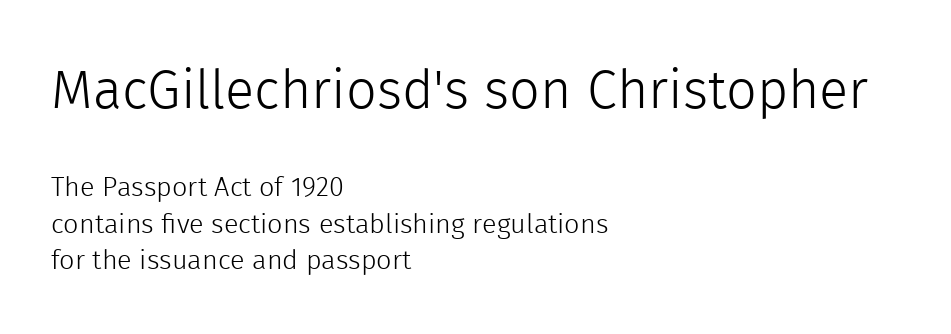
{"serif": "no", "italic": "no", "bold": "no", "weight": "light", "width": "normal", "x_height": "medium", "monospaced": "no", "underline": "no", "align": "left", "line_spacing": "normal", "line_spacing_ratio": 1.35, "letter_spacing": "normal", "letter_spacing_em": 0.0, "larger_block": "first", "size_ratio": 2.0, "glyph_px": 54}
